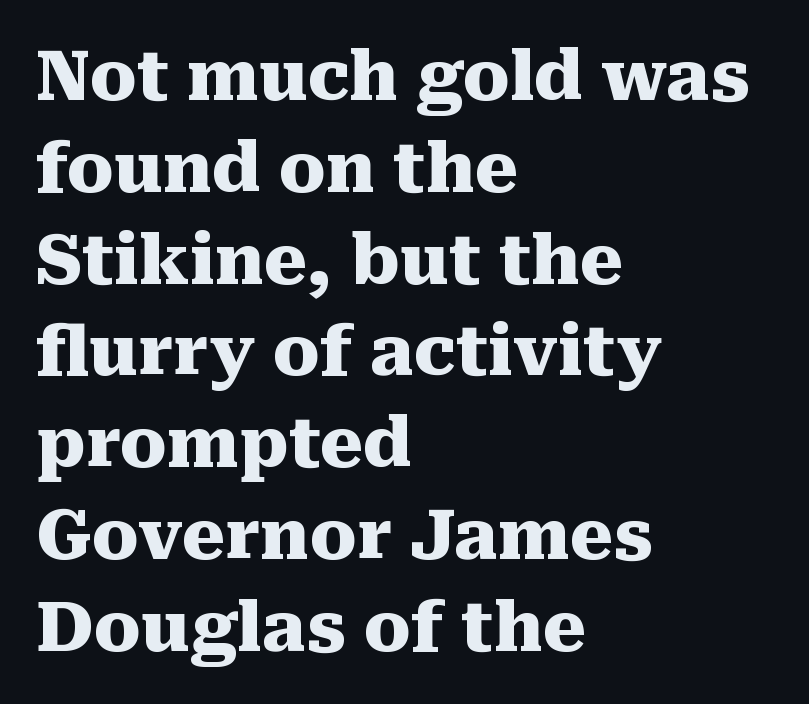
Q: Is the text bold? A: Yes.
Q: Is the text italic (slanted)? A: No, it is upright.
Q: Is the typeface a serif or a sans-serif typeface? A: Serif.
Q: Is the text underlined? A: No.
Q: How is the paragraph aligned? A: Left-aligned.
Q: Is the spacing between letters normal or unusually wide? A: Normal.
Q: Is the spacing between lines tight, normal or loose? A: Normal.
Q: Width (condensed, normal, or wide)? A: Normal.
Q: Stroke contrast? A: Medium.
Q: x-height? A: Medium.
Q: Monospaced? A: No.
